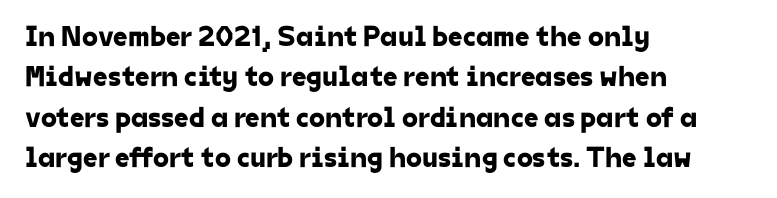
The image shows 29 px sans-serif type; set left-aligned, normal line spacing (1.39x), normal letter spacing, not underlined; low stroke contrast and a medium x-height.
